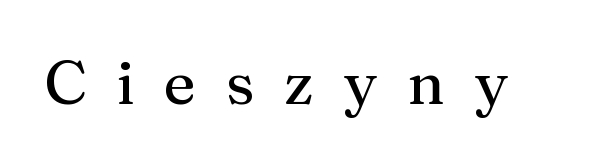
Q: Is the text italic (slanted)? A: No, it is upright.
Q: Is the typeface a serif or a sans-serif typeface? A: Serif.
Q: Is the text underlined? A: No.
Q: Is the spacing between letters normal or unusually wide? A: Unusually wide.
Q: Width (condensed, normal, or wide)? A: Normal.
Q: Stroke contrast? A: Medium.
Q: x-height? A: Medium.
Q: Monospaced? A: No.
